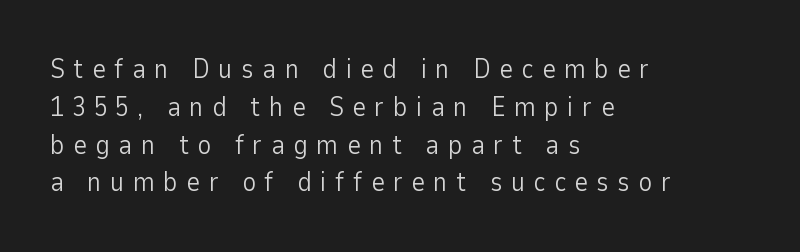
The image shows 27 px text type, upright; set left-aligned, normal line spacing (1.4x), unusually wide letter spacing (+0.31 em), not underlined.
